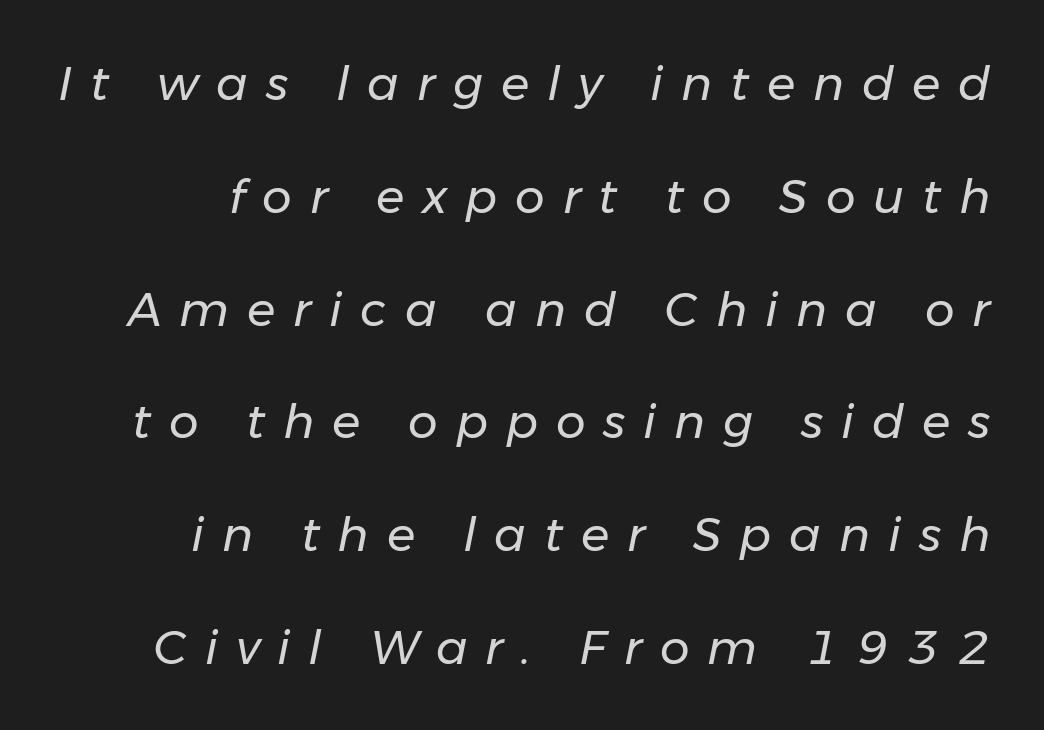
{"italic": "yes", "lean": "right", "slant_degrees": 11, "bold": "no", "weight": "regular", "width": "normal", "stroke_contrast": "low", "x_height": "medium", "monospaced": "no", "underline": "no", "line_spacing": "loose", "line_spacing_ratio": 2.4, "letter_spacing": "wide", "letter_spacing_em": 0.38, "glyph_px": 47}
